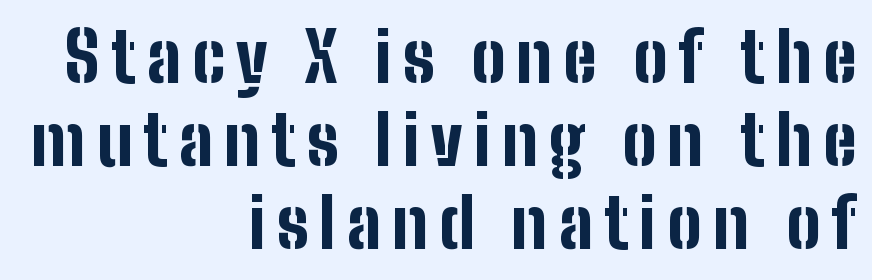
These lines are rendered in a variable-pitch font. These lines were composed using upright roman letters. One-word summary of the alignment: right. Heavy-handed strokes throughout: this text is bold. The gap between lines stays unmarked. A sans-serif font was chosen for this passage.
